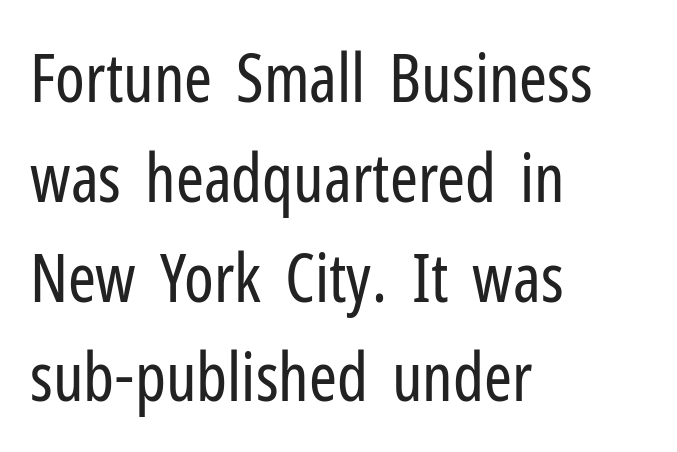
The image shows 67 px regular-weight, condensed sans-serif type, upright; set left-aligned, normal line spacing (1.49x), normal letter spacing, not underlined; low stroke contrast and a medium x-height.
